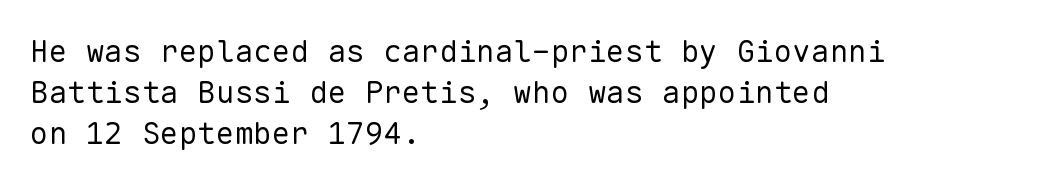
{"serif": "no", "italic": "no", "bold": "no", "weight": "regular", "width": "normal", "stroke_contrast": "low", "x_height": "medium", "monospaced": "yes", "underline": "no", "align": "left", "line_spacing": "normal", "line_spacing_ratio": 1.33, "letter_spacing": "normal", "letter_spacing_em": 0.0, "glyph_px": 31}
